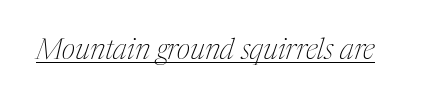
Students, observe the line beneath the letters — that is underlining. The face used here is proportionally spaced, like ordinary book or web type. Compared with typical body copy, the letter spacing here is the same. The passage shown leans; its letterforms are oblique. Heaviness? Minimal to ordinary, like unemphasized prose.
